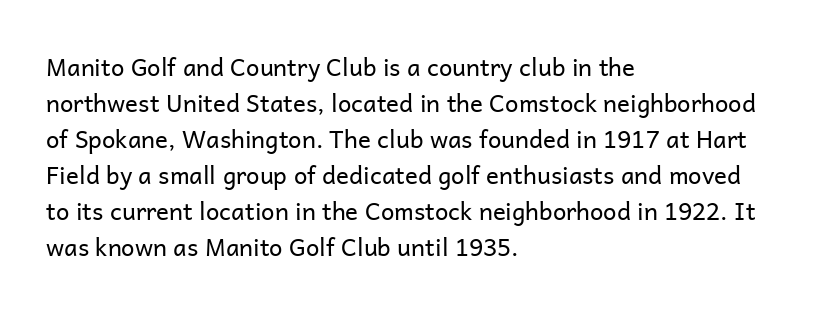
Q: Is the text bold? A: No.
Q: Is the text italic (slanted)? A: No, it is upright.
Q: Is the text underlined? A: No.
Q: How is the paragraph aligned? A: Left-aligned.
Q: Is the spacing between letters normal or unusually wide? A: Normal.
Q: Is the spacing between lines tight, normal or loose? A: Normal.
